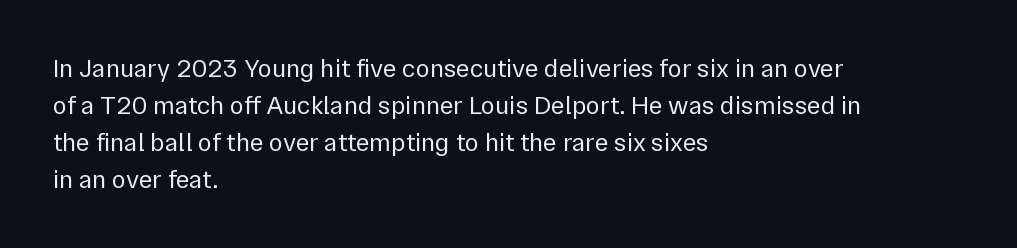
The image shows 26 px text type, upright; set left-aligned, normal line spacing (1.42x), normal letter spacing, not underlined.
